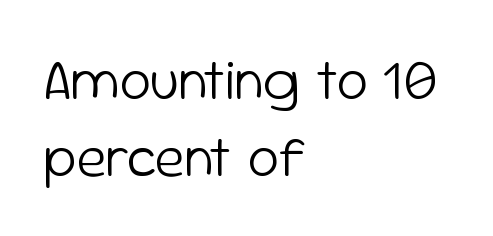
{"serif": "no", "italic": "no", "bold": "no", "weight": "light", "width": "normal", "stroke_contrast": "low", "x_height": "medium", "monospaced": "no", "underline": "no", "align": "left", "line_spacing": "normal", "line_spacing_ratio": 1.37, "letter_spacing": "normal", "letter_spacing_em": 0.0, "glyph_px": 56}
